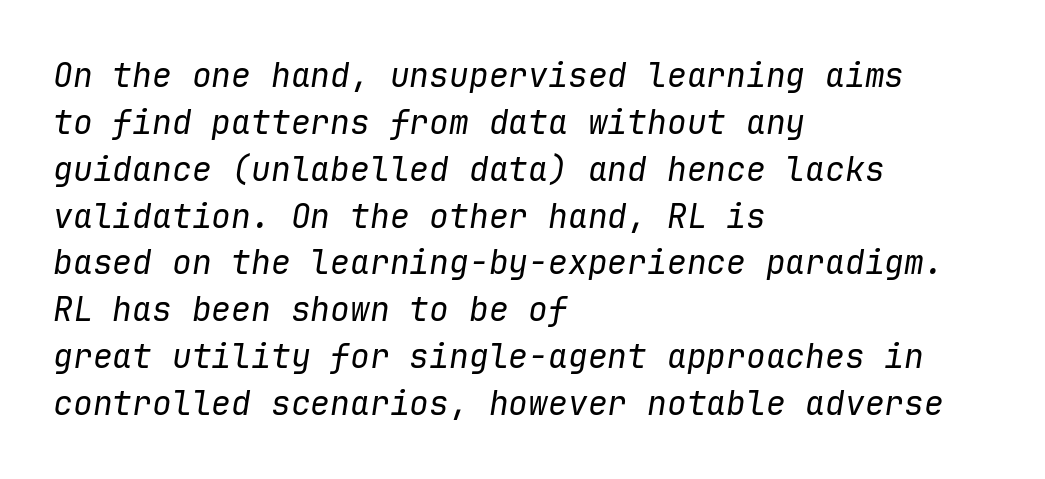
{"italic": "yes", "lean": "right", "slant_degrees": 9, "bold": "no", "weight": "regular", "width": "normal", "stroke_contrast": "low", "x_height": "medium", "monospaced": "yes", "underline": "no", "align": "left", "line_spacing": "normal", "line_spacing_ratio": 1.42, "letter_spacing": "normal", "letter_spacing_em": 0.0, "glyph_px": 33}
